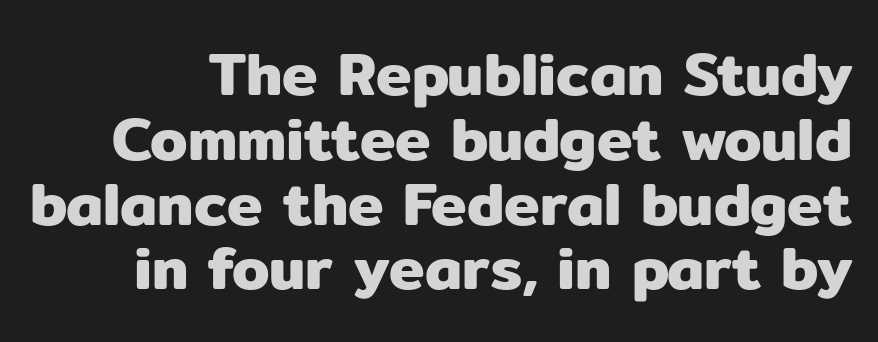
{"serif": "no", "italic": "no", "width": "normal", "stroke_contrast": "low", "x_height": "medium", "monospaced": "no", "underline": "no", "line_spacing": "tight", "line_spacing_ratio": 1.08, "letter_spacing": "normal", "letter_spacing_em": 0.0, "glyph_px": 60}
